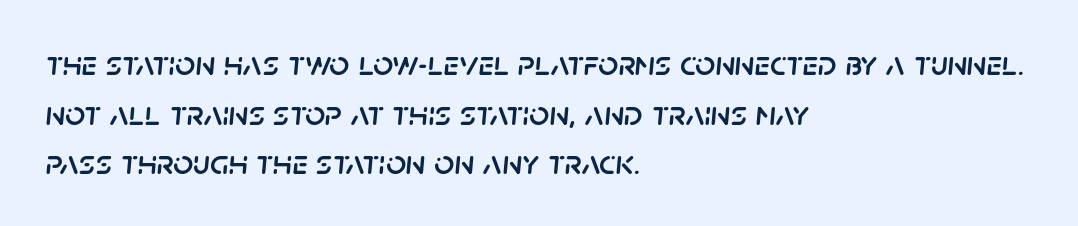
Character widths vary here, with narrow letters taking less room than wide ones. Check the space under the baseline: it is left empty. Every row of glyphs begins at an identical x-position on the left. Is the letter spacing exaggerated? No — it looks like the ordinary default. Rendered with sloped, italic letterforms.
